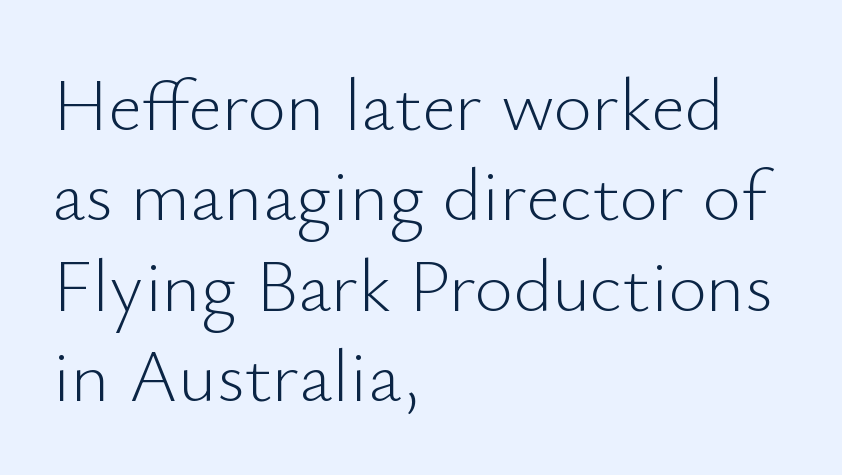
The image shows 74 px light sans-serif type, upright; set left-aligned, line spacing 1.22x, normal letter spacing, not underlined; low stroke contrast and a small x-height.
